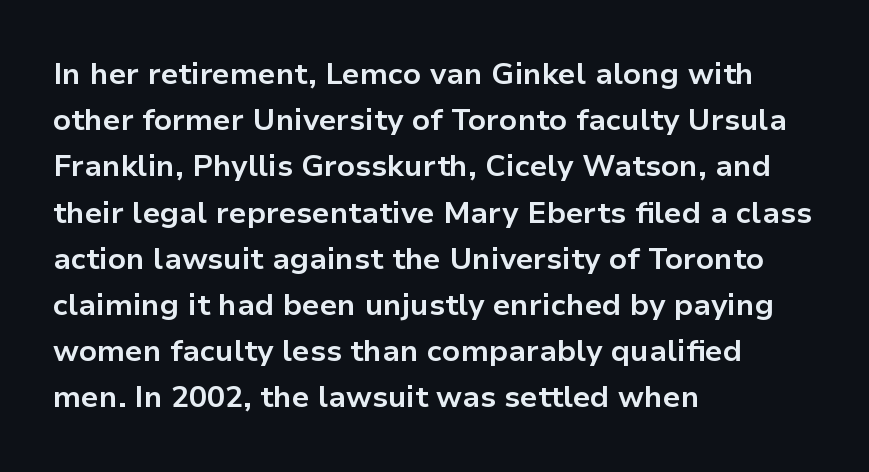
In terms of letterform style, serifs are entirely absent. Only glyphs here, with clear space below each row. Summary of weight: heavy, a full bold. The lettering stays uniformly vertical, giving the passage a roman look. Spacing verdict: proportional, widths tailored to each character.
